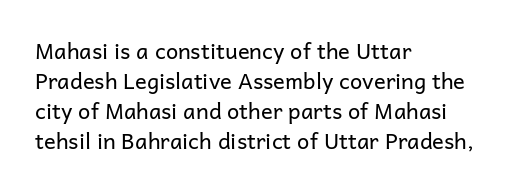
Q: Is the text bold? A: No.
Q: Is the text italic (slanted)? A: No, it is upright.
Q: Is the text underlined? A: No.
Q: How is the paragraph aligned? A: Left-aligned.
Q: Is the spacing between letters normal or unusually wide? A: Normal.
Q: Is the spacing between lines tight, normal or loose? A: Normal.
